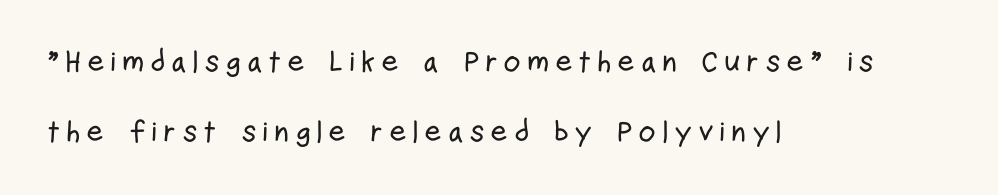
{"serif": "no", "italic": "no", "width": "condensed", "stroke_contrast": "low", "x_height": "medium", "monospaced": "no", "underline": "no", "align": "left", "line_spacing": "loose", "line_spacing_ratio": 2.34, "glyph_px": 30}
